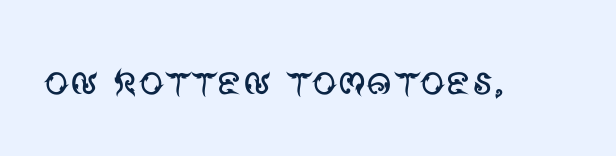
{"serif": "no", "italic": "no", "bold": "no", "weight": "regular", "width": "normal", "stroke_contrast": "medium", "x_height": "large", "monospaced": "no", "underline": "no", "letter_spacing": "normal", "letter_spacing_em": 0.0, "glyph_px": 50}
